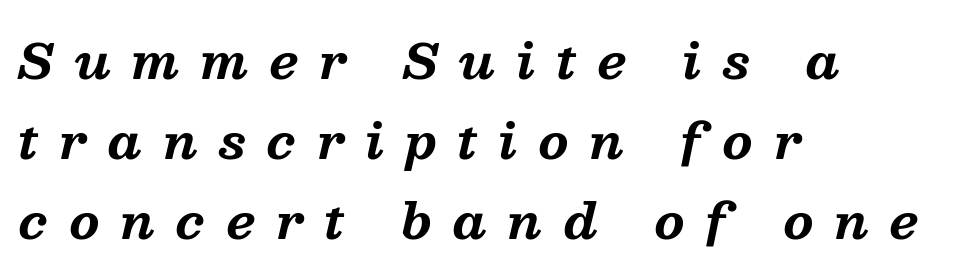
Q: Is the text bold? A: Yes.
Q: Is the text italic (slanted)? A: Yes, it leans right by about 13 degrees.
Q: Is the typeface a serif or a sans-serif typeface? A: Serif.
Q: Is the text underlined? A: No.
Q: How is the paragraph aligned? A: Left-aligned.
Q: Is the spacing between letters normal or unusually wide? A: Unusually wide.
Q: Is the spacing between lines tight, normal or loose? A: Normal.
Q: Width (condensed, normal, or wide)? A: Normal.
Q: Stroke contrast? A: Medium.
Q: x-height? A: Medium.
Q: Monospaced? A: No.
